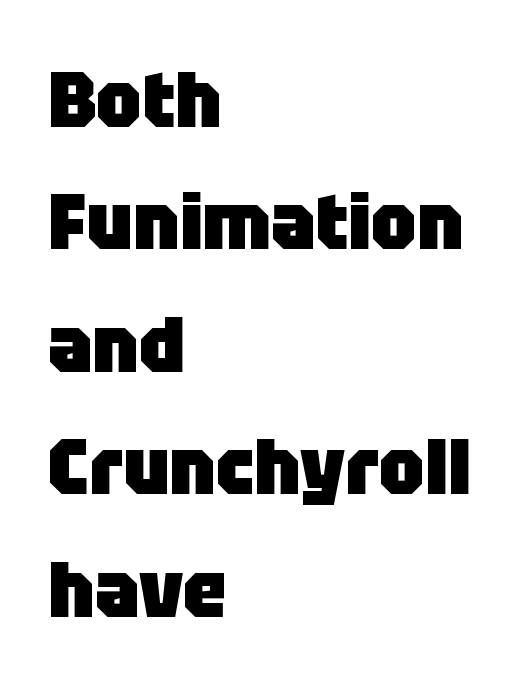
The image shows 79 px heavy sans-serif type, upright; set left-aligned, normal line spacing (1.55x), normal letter spacing, not underlined; low stroke contrast and a large x-height.
